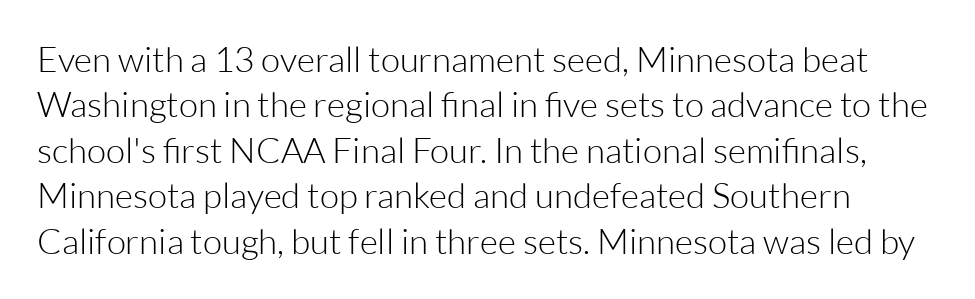
{"serif": "no", "italic": "no", "bold": "no", "weight": "light", "width": "normal", "stroke_contrast": "low", "x_height": "medium", "monospaced": "no", "underline": "no", "line_spacing": "normal", "line_spacing_ratio": 1.3, "letter_spacing": "normal", "letter_spacing_em": 0.0, "glyph_px": 35}
